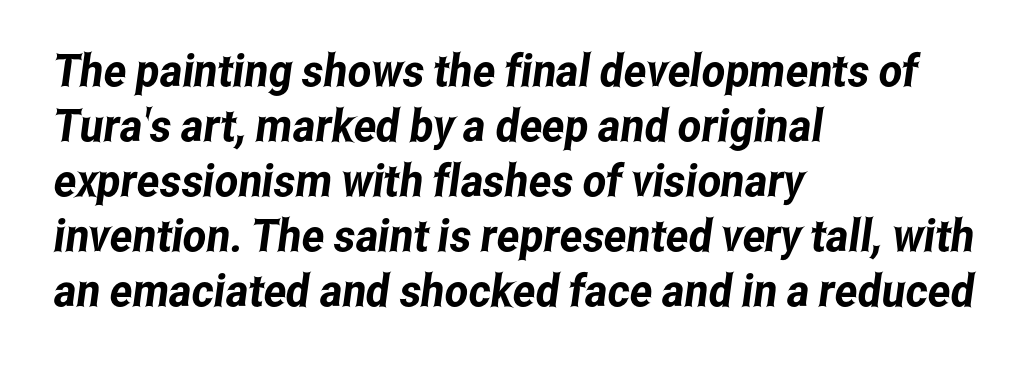
Q: Is the typeface a serif or a sans-serif typeface? A: Sans-serif.
Q: Is the text underlined? A: No.
Q: How is the paragraph aligned? A: Left-aligned.
Q: Is the spacing between letters normal or unusually wide? A: Normal.
Q: Width (condensed, normal, or wide)? A: Condensed.
Q: Stroke contrast? A: Low.
Q: x-height? A: Medium.
Q: Monospaced? A: No.
